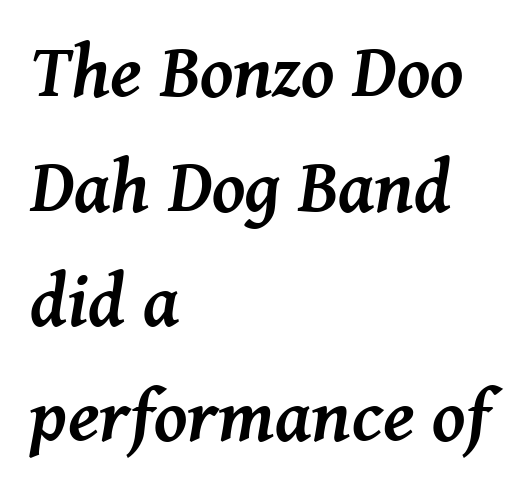
Q: Is the text bold? A: Yes.
Q: Is the text italic (slanted)? A: Yes, it leans right by about 8 degrees.
Q: Is the typeface a serif or a sans-serif typeface? A: Serif.
Q: Is the text underlined? A: No.
Q: How is the paragraph aligned? A: Left-aligned.
Q: Is the spacing between letters normal or unusually wide? A: Normal.
Q: Is the spacing between lines tight, normal or loose? A: Normal.
Q: Width (condensed, normal, or wide)? A: Normal.
Q: Stroke contrast? A: Medium.
Q: x-height? A: Medium.
Q: Monospaced? A: No.
